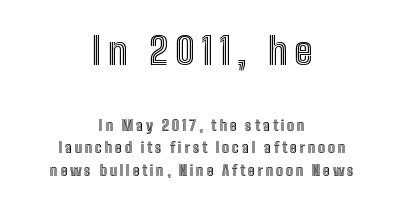
Style check: upright. Which of the two is more prominent by size? The first, at the top. Regarding leading, the lines here are spaced in the standard way. Do the characters align in a grid? No, the font is proportional.
